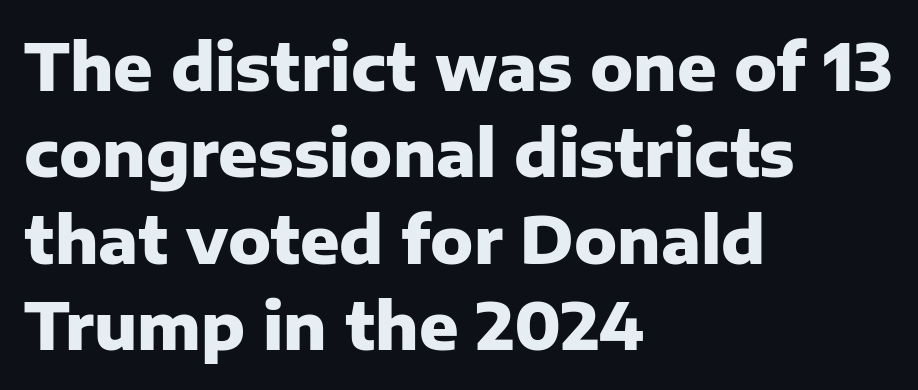
{"serif": "no", "italic": "no", "bold": "yes", "weight": "heavy", "width": "normal", "stroke_contrast": "low", "x_height": "medium", "monospaced": "no", "underline": "no", "align": "left", "line_spacing": "normal", "line_spacing_ratio": 1.33, "letter_spacing": "normal", "letter_spacing_em": 0.0, "glyph_px": 65}
